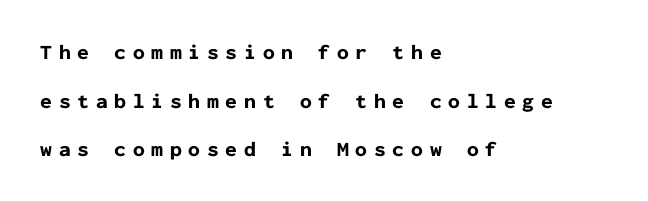
Q: Is the text bold? A: Yes.
Q: Is the text italic (slanted)? A: No, it is upright.
Q: Is the text underlined? A: No.
Q: How is the paragraph aligned? A: Left-aligned.
Q: Is the spacing between letters normal or unusually wide? A: Unusually wide.
Q: Is the spacing between lines tight, normal or loose? A: Loose.
